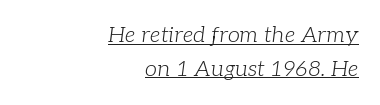
Rows of type keep a routine distance in the vertical direction. Notice how a bar underscores the lettering throughout. The passage shown leans; its letterforms are oblique. The passage shown has conventional tracking throughout. Alignment: flush right. The letterforms sit at book weight or below.
